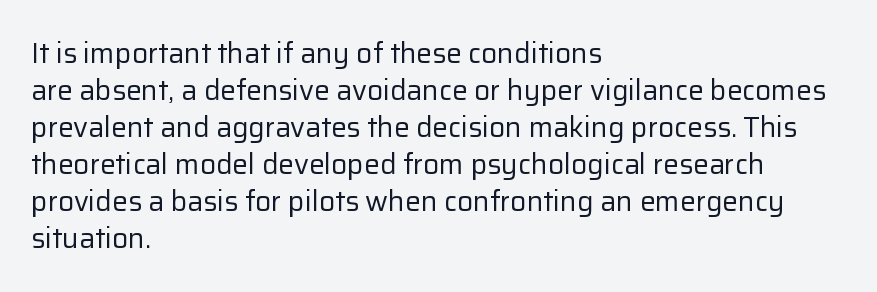
Tracking value appears to be zero — textbook default spacing. The specimen reads as upright at a glance. The passage shown is typeset with a sans-serif family. The area under the type is left untouched.
